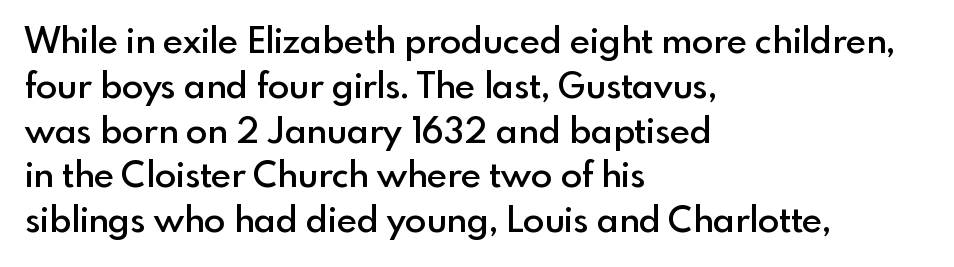
The image shows 35 px semibold sans-serif type, upright; set left-aligned, normal line spacing (1.28x), normal letter spacing, not underlined; a small x-height.
